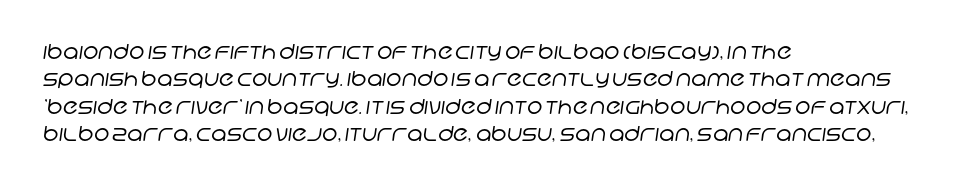
Is there much room between lines? A standard amount, neither cramped nor airy. You could call the tracking neutral — neither tight nor loose. The typesetter chose a ragged-right arrangement here. Only glyphs here, with clear space below each row. The weight would be labelled regular, book, light, or lighter still.
